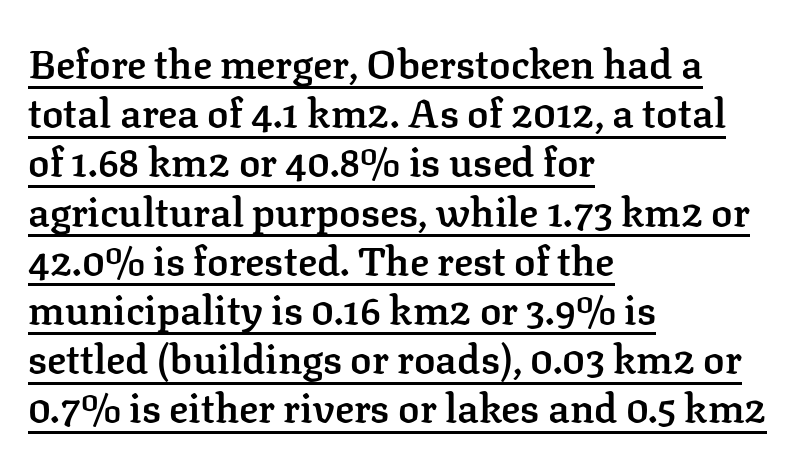
The image shows 40 px semibold serif type, upright; set left-aligned, line spacing 1.23x, normal letter spacing, underlined; low stroke contrast and a medium x-height.
